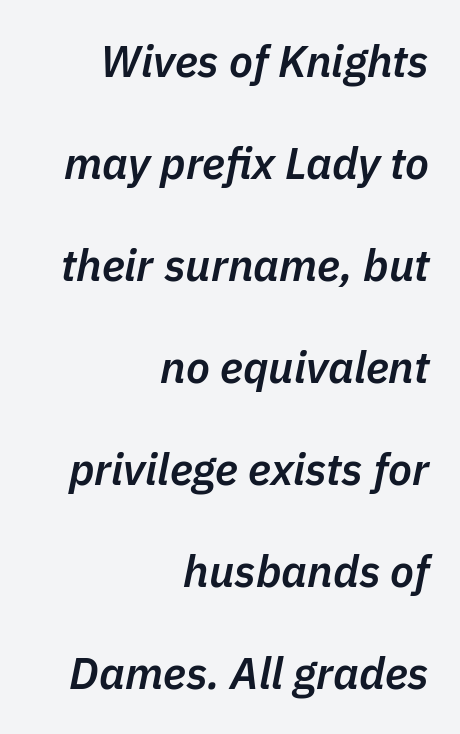
The image shows 44 px semibold type, italic (leaning right); set right-aligned, loose line spacing (2.32x), normal letter spacing, not underlined; low stroke contrast and a medium x-height.
